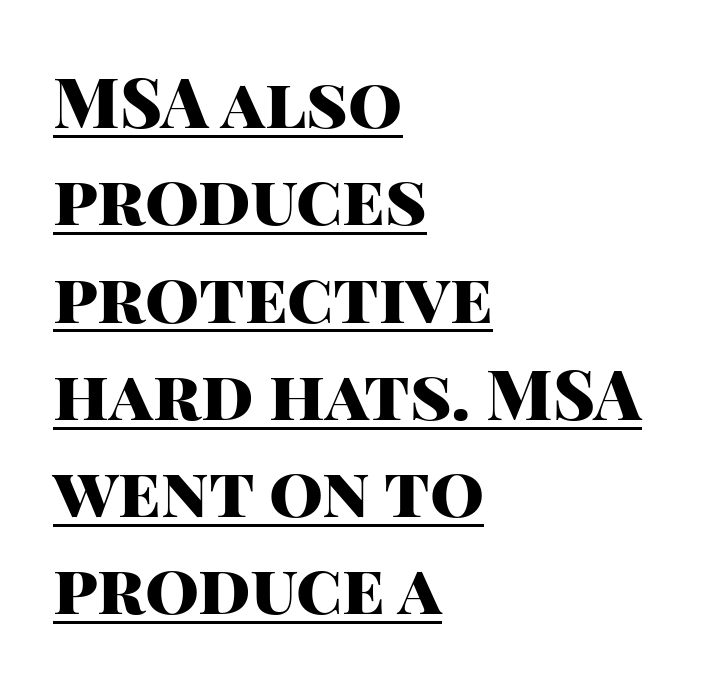
Q: Is the text bold? A: Yes.
Q: Is the text italic (slanted)? A: No, it is upright.
Q: Is the typeface a serif or a sans-serif typeface? A: Sans-serif.
Q: Is the text underlined? A: Yes.
Q: How is the paragraph aligned? A: Left-aligned.
Q: Is the spacing between letters normal or unusually wide? A: Normal.
Q: Is the spacing between lines tight, normal or loose? A: Normal.
Q: Width (condensed, normal, or wide)? A: Normal.
Q: Stroke contrast? A: High.
Q: x-height? A: Large.
Q: Monospaced? A: No.
